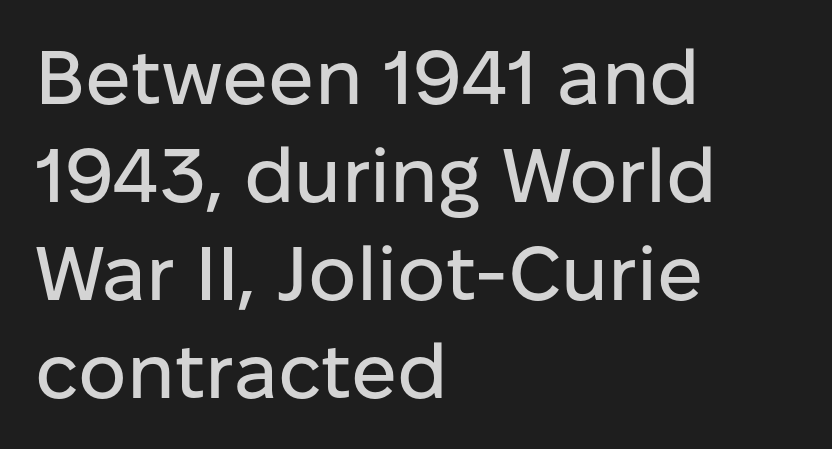
{"serif": "no", "italic": "no", "width": "normal", "stroke_contrast": "low", "x_height": "medium", "monospaced": "no", "underline": "no", "align": "left", "line_spacing": "normal", "line_spacing_ratio": 1.29, "letter_spacing": "normal", "letter_spacing_em": 0.0, "glyph_px": 76}
